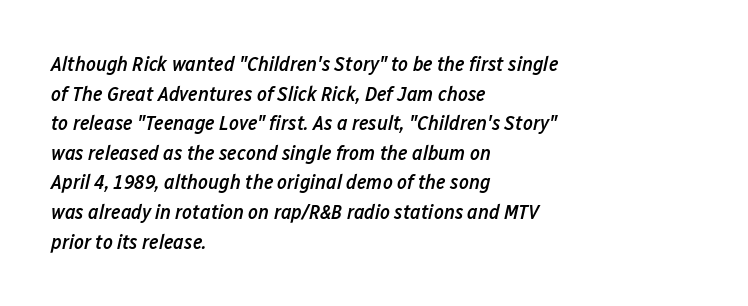
{"italic": "yes", "lean": "right", "slant_degrees": 12, "bold": "semi", "underline": "no", "align": "left", "line_spacing": "normal", "line_spacing_ratio": 1.41, "letter_spacing": "normal", "letter_spacing_em": 0.0, "glyph_px": 21}
